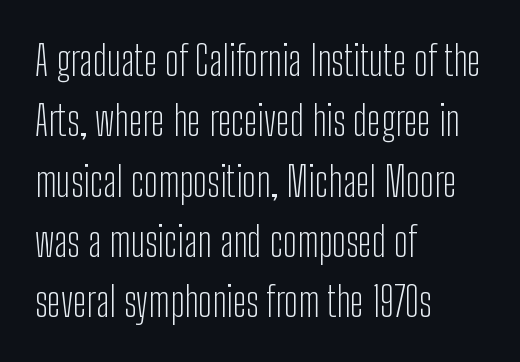
Q: Is the text bold? A: No.
Q: Is the text italic (slanted)? A: No, it is upright.
Q: Is the typeface a serif or a sans-serif typeface? A: Sans-serif.
Q: Is the text underlined? A: No.
Q: How is the paragraph aligned? A: Left-aligned.
Q: Is the spacing between letters normal or unusually wide? A: Normal.
Q: Is the spacing between lines tight, normal or loose? A: Normal.
Q: Width (condensed, normal, or wide)? A: Condensed.
Q: Stroke contrast? A: Low.
Q: x-height? A: Medium.
Q: Monospaced? A: No.
